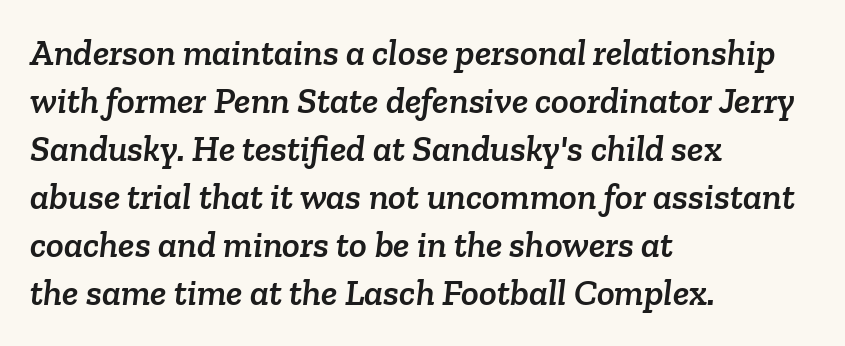
The image shows 37 px serif type; set left-aligned, normal line spacing (1.3x), normal letter spacing, not underlined; low stroke contrast and a medium x-height.
